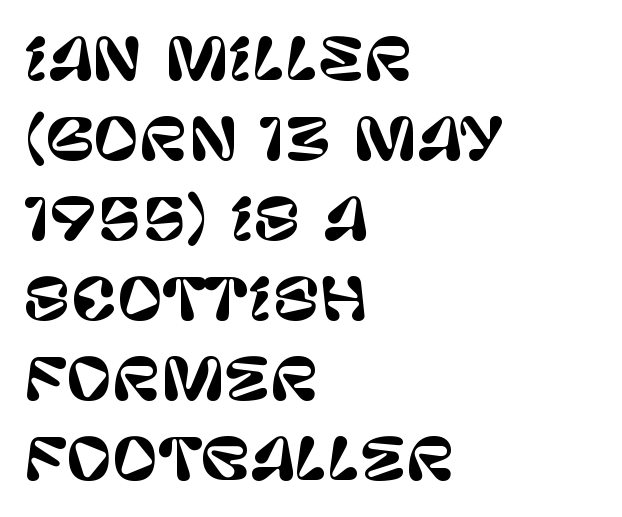
Standard letterfit; no display-style spreading of the glyphs. These lines are rendered in a variable-pitch font. The space beneath each line is pristine and unruled. These lines are composed in type without serifs.
